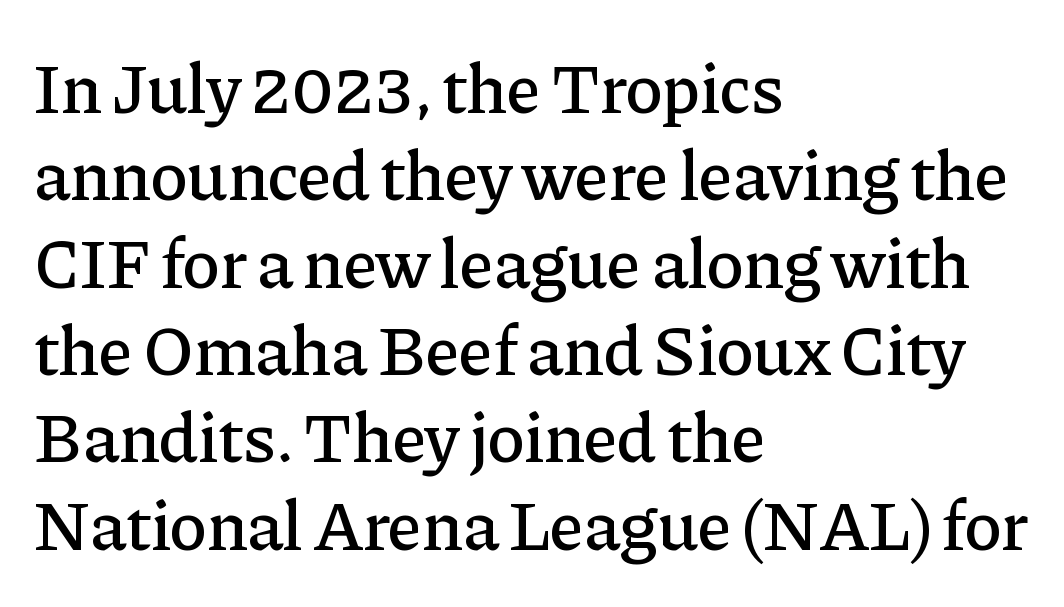
{"serif": "yes", "italic": "no", "width": "normal", "stroke_contrast": "low", "x_height": "medium", "monospaced": "no", "underline": "no", "align": "left", "line_spacing_ratio": 1.23, "letter_spacing": "normal", "letter_spacing_em": 0.0, "glyph_px": 71}
